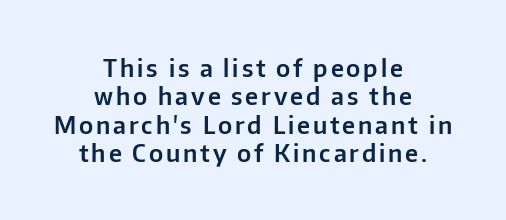
Q: Is the text italic (slanted)? A: No, it is upright.
Q: Is the text underlined? A: No.
Q: How is the paragraph aligned? A: Centered.
